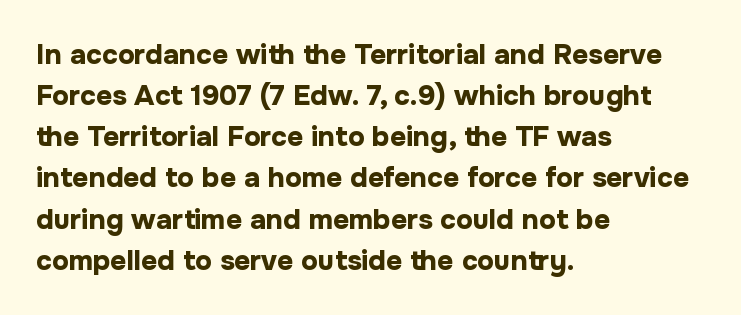
{"serif": "no", "italic": "no", "bold": "yes", "weight": "bold", "width": "normal", "stroke_contrast": "low", "x_height": "medium", "monospaced": "no", "underline": "no", "align": "left", "line_spacing": "normal", "line_spacing_ratio": 1.47, "letter_spacing": "normal", "letter_spacing_em": 0.0, "glyph_px": 28}
